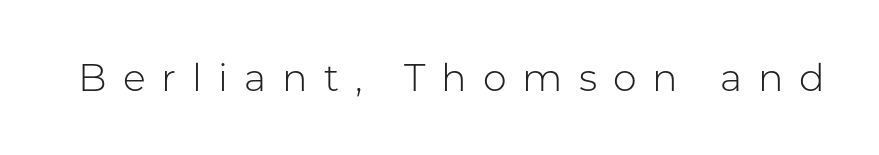
Character widths vary here, with narrow letters taking less room than wide ones. Descenders are the only things crossing below the line. Observe the absence of serifs on each vertical stroke in this sample. Is the letter spacing exaggerated? Yes — the characters are pushed far apart.
